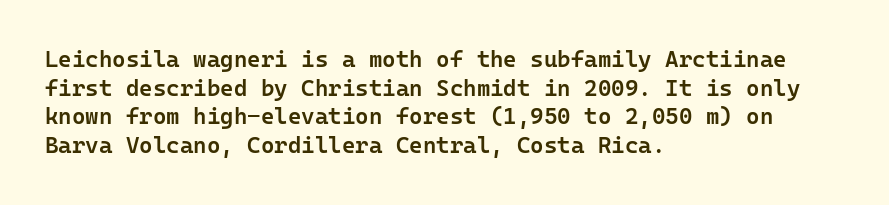
The specimen omits any rule beneath the text block's lines. The type sits square on the baseline with zero lean. This block has exactly the height ordinary leading produces. Does extra space separate the letters? No, they use regular spacing.
